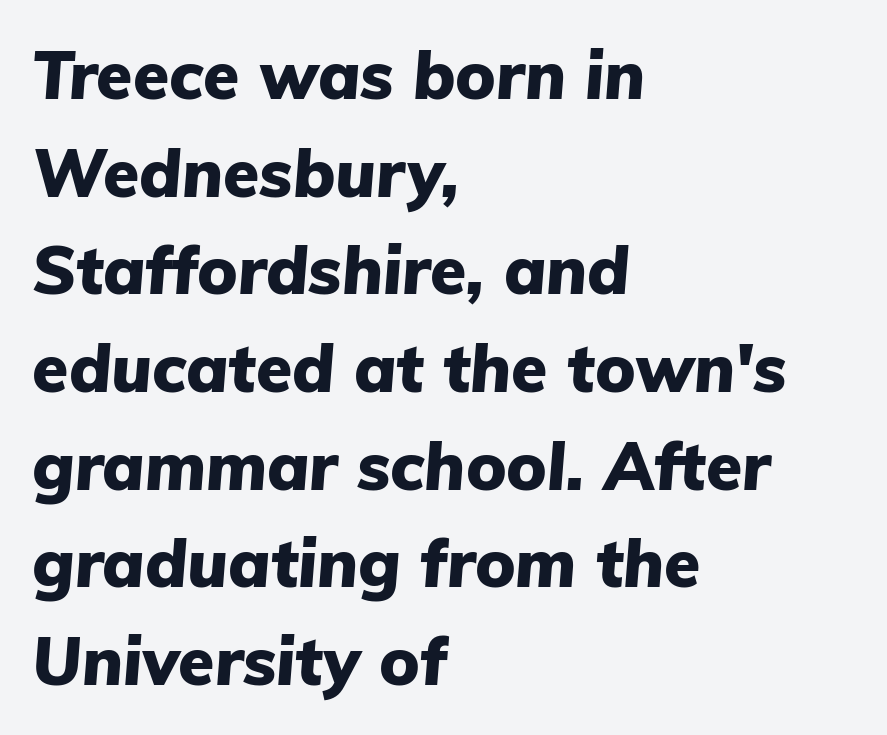
{"italic": "yes", "lean": "right", "slant_degrees": 5, "bold": "yes", "weight": "heavy", "width": "normal", "stroke_contrast": "low", "x_height": "medium", "monospaced": "no", "underline": "no", "align": "left", "line_spacing": "normal", "line_spacing_ratio": 1.48, "letter_spacing": "normal", "letter_spacing_em": 0.0, "glyph_px": 66}
